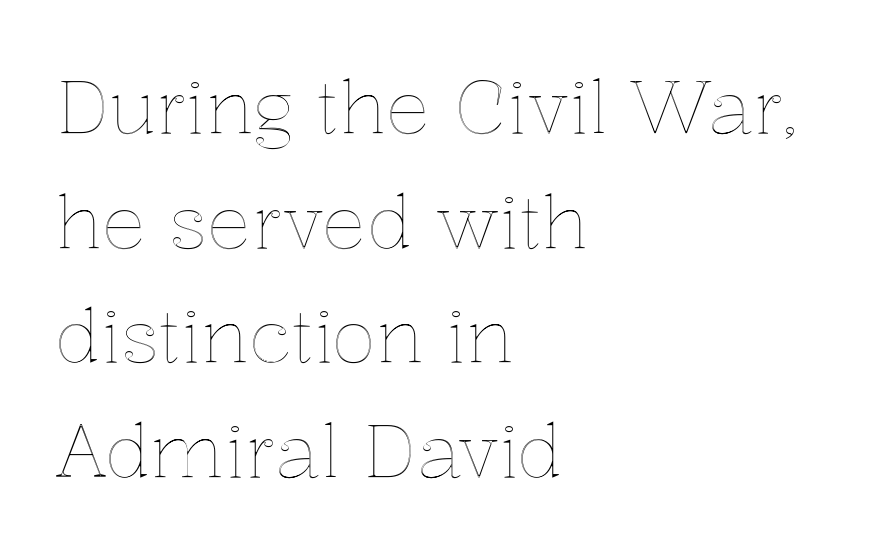
Letter spacing: default. Posture: upright roman. The leading is moderate, giving the passage an even texture. Here the designer chose a conventional face with non-uniform glyph widths. Check under the words: just untouched page.
